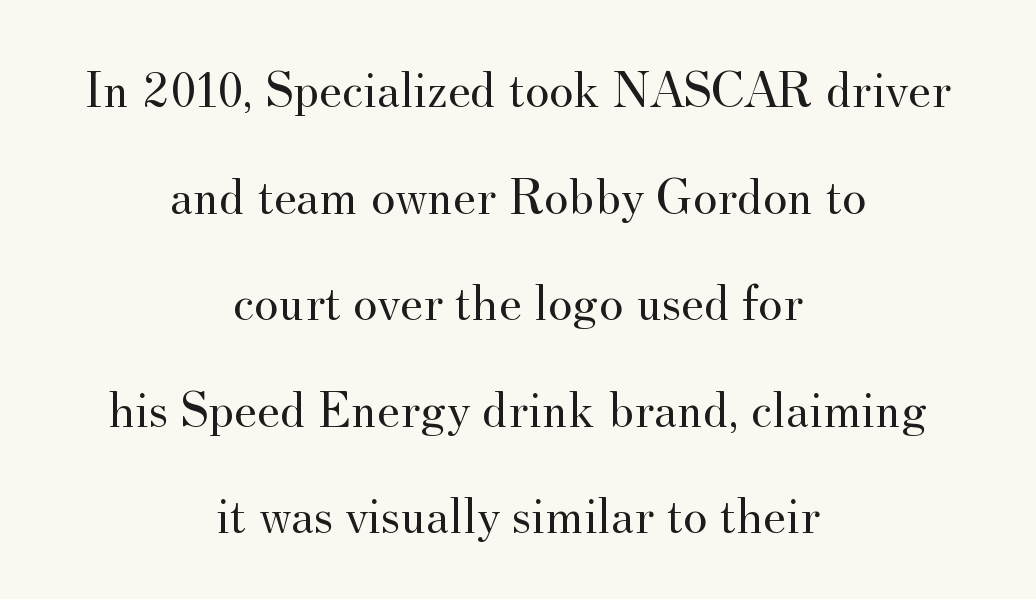
Q: Is the text bold? A: No.
Q: Is the text italic (slanted)? A: No, it is upright.
Q: Is the typeface a serif or a sans-serif typeface? A: Serif.
Q: Is the text underlined? A: No.
Q: How is the paragraph aligned? A: Centered.
Q: Is the spacing between letters normal or unusually wide? A: Normal.
Q: Is the spacing between lines tight, normal or loose? A: Loose.
Q: Width (condensed, normal, or wide)? A: Normal.
Q: Stroke contrast? A: Medium.
Q: x-height? A: Small.
Q: Monospaced? A: No.
